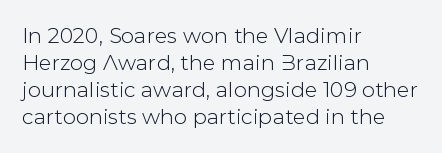
{"italic": "no", "underline": "no", "align": "left", "line_spacing": "normal", "line_spacing_ratio": 1.29, "letter_spacing": "normal", "letter_spacing_em": 0.0, "glyph_px": 21}
